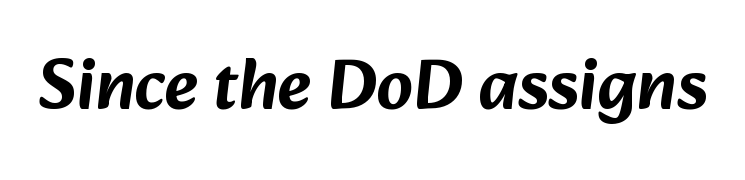
Quick note: underline off. To sum up the face: it is a sans, with no serifs. The face used here is proportionally spaced, like ordinary book or web type. You could call the tracking neutral — neither tight nor loose.
